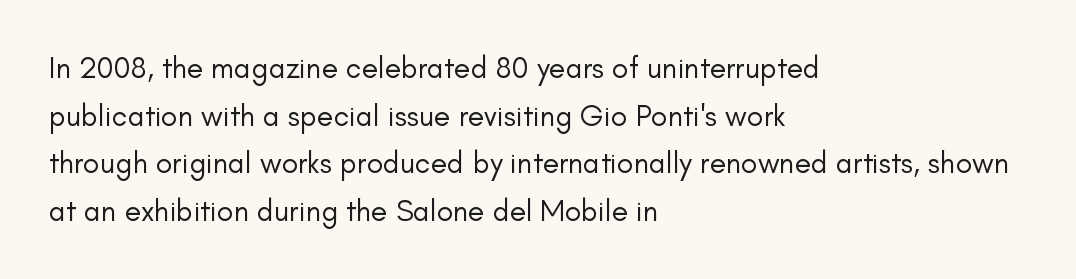
What stands out about the letter spacing? Nothing — it is the standard amount. These lines are set flush left with a ragged right edge. The gap between lines stays unmarked. The typeface has the unassuming heft of standard copy or less.
